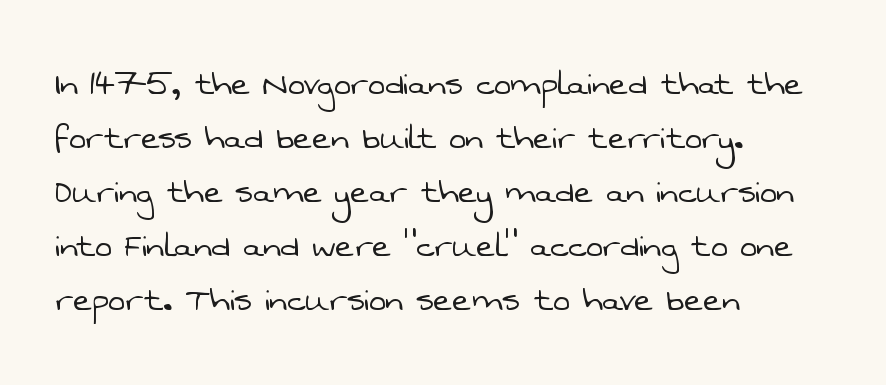
Q: Is the text bold? A: No.
Q: Is the typeface a serif or a sans-serif typeface? A: Sans-serif.
Q: Is the text underlined? A: No.
Q: How is the paragraph aligned? A: Left-aligned.
Q: Is the spacing between letters normal or unusually wide? A: Normal.
Q: Is the spacing between lines tight, normal or loose? A: Normal.
Q: Width (condensed, normal, or wide)? A: Normal.
Q: Stroke contrast? A: Low.
Q: x-height? A: Medium.
Q: Monospaced? A: No.
